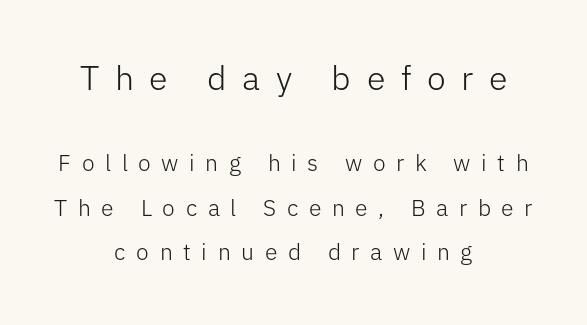
{"serif": "no", "italic": "no", "bold": "no", "weight": "light", "width": "normal", "stroke_contrast": "low", "x_height": "medium", "monospaced": "no", "underline": "no", "align": "center", "line_spacing": "loose", "line_spacing_ratio": 1.94, "letter_spacing": "wide", "letter_spacing_em": 0.46, "larger_block": "first", "size_ratio": 1.48, "glyph_px": 34}
